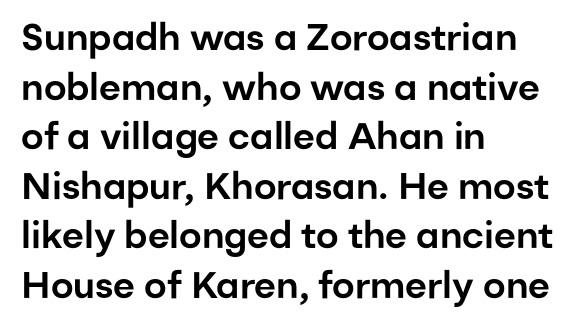
Q: Is the text italic (slanted)? A: No, it is upright.
Q: Is the typeface a serif or a sans-serif typeface? A: Sans-serif.
Q: Is the text underlined? A: No.
Q: How is the paragraph aligned? A: Left-aligned.
Q: Is the spacing between letters normal or unusually wide? A: Normal.
Q: Is the spacing between lines tight, normal or loose? A: Normal.
Q: Width (condensed, normal, or wide)? A: Normal.
Q: Stroke contrast? A: Low.
Q: x-height? A: Medium.
Q: Monospaced? A: No.
